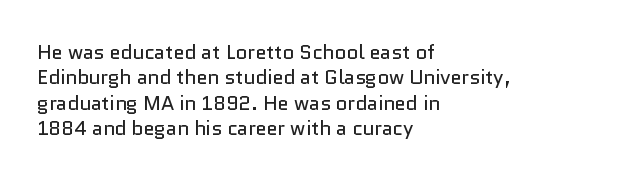
The image shows 20 px text type, upright; set left-aligned, normal line spacing (1.27x), normal letter spacing, not underlined.
